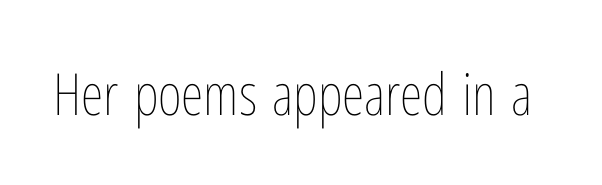
Q: Is the text bold? A: No.
Q: Is the text italic (slanted)? A: No, it is upright.
Q: Is the text underlined? A: No.
Q: Is the spacing between letters normal or unusually wide? A: Normal.
Q: Width (condensed, normal, or wide)? A: Condensed.
Q: Stroke contrast? A: Low.
Q: x-height? A: Medium.
Q: Monospaced? A: No.
